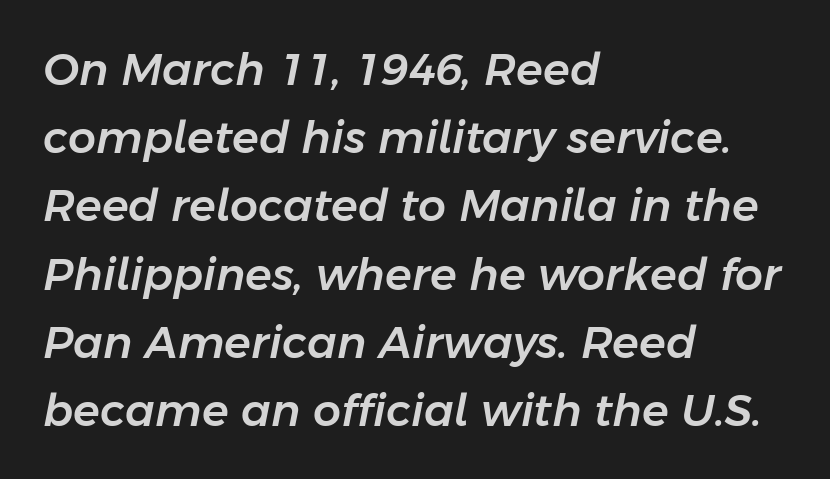
Q: Is the text italic (slanted)? A: Yes, it leans right by about 11 degrees.
Q: Is the text underlined? A: No.
Q: How is the paragraph aligned? A: Left-aligned.
Q: Is the spacing between letters normal or unusually wide? A: Normal.
Q: Is the spacing between lines tight, normal or loose? A: Normal.
Q: Width (condensed, normal, or wide)? A: Normal.
Q: Stroke contrast? A: Low.
Q: x-height? A: Medium.
Q: Monospaced? A: No.
